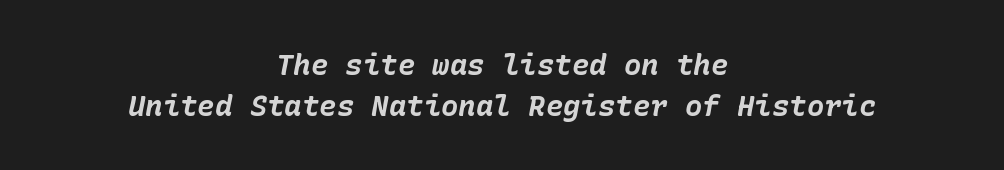
{"italic": "yes", "lean": "right", "slant_degrees": 10, "bold": "yes", "weight": "bold", "width": "normal", "stroke_contrast": "low", "x_height": "medium", "underline": "no", "align": "center", "line_spacing": "normal", "line_spacing_ratio": 1.43, "letter_spacing": "normal", "letter_spacing_em": 0.0, "glyph_px": 29}
